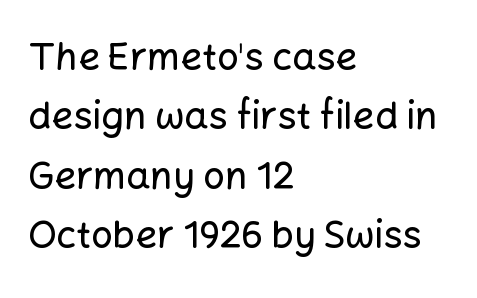
Q: Is the text italic (slanted)? A: No, it is upright.
Q: Is the typeface a serif or a sans-serif typeface? A: Sans-serif.
Q: Is the text underlined? A: No.
Q: How is the paragraph aligned? A: Left-aligned.
Q: Is the spacing between letters normal or unusually wide? A: Normal.
Q: Is the spacing between lines tight, normal or loose? A: Normal.
Q: Width (condensed, normal, or wide)? A: Normal.
Q: Stroke contrast? A: Low.
Q: x-height? A: Medium.
Q: Monospaced? A: No.
